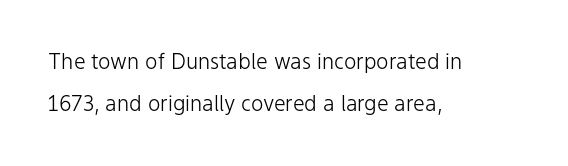
The image shows 21 px text type, upright; set left-aligned, loose line spacing (2.02x), normal letter spacing, not underlined.
